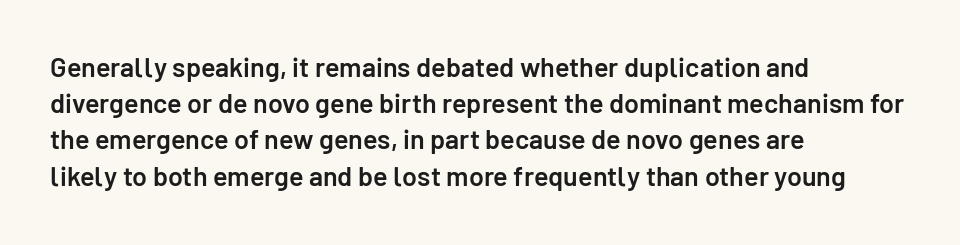
The image shows 27 px text type, upright; set left-aligned, normal line spacing (1.34x), normal letter spacing, not underlined.
